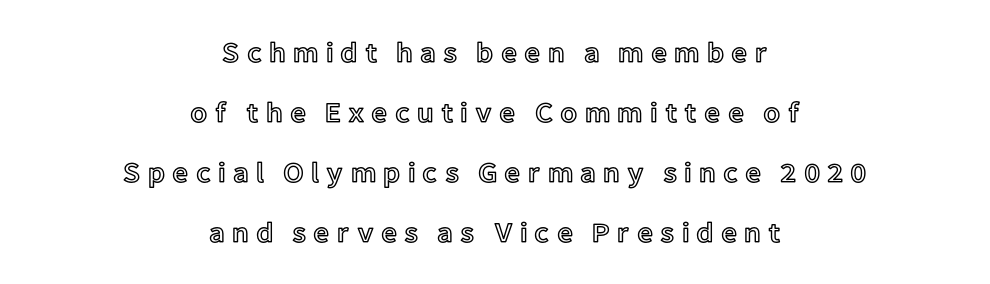
The image shows 28 px text type, upright; set centered, loose line spacing (2.14x), unusually wide letter spacing (+0.25 em), not underlined; a medium x-height.
